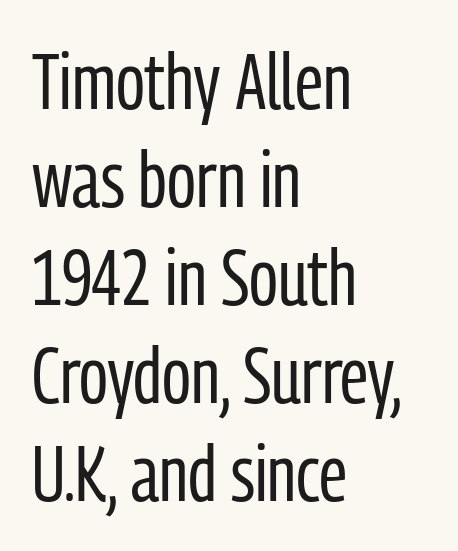
The image shows 79 px regular-weight, condensed sans-serif type, upright; set left-aligned, line spacing 1.24x, normal letter spacing, not underlined; low stroke contrast and a medium x-height.
